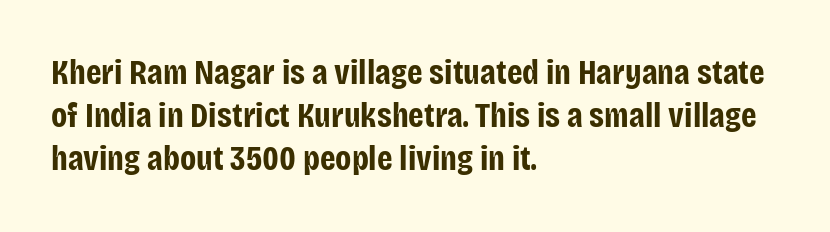
{"serif": "no", "italic": "no", "bold": "yes", "weight": "bold", "width": "condensed", "stroke_contrast": "low", "x_height": "large", "monospaced": "no", "underline": "no", "align": "left", "line_spacing_ratio": 1.23, "letter_spacing": "normal", "letter_spacing_em": 0.0, "glyph_px": 35}
